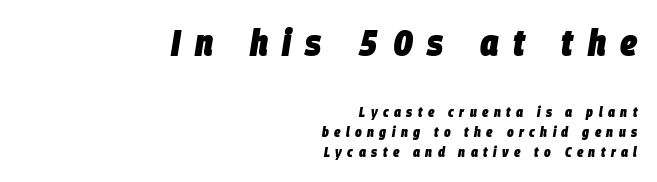
Q: Is the text bold? A: Yes.
Q: Is the text italic (slanted)? A: Yes, it leans right by about 9 degrees.
Q: Is the text underlined? A: No.
Q: How is the paragraph aligned? A: Right-aligned.
Q: Is the spacing between letters normal or unusually wide? A: Unusually wide.
Q: Is the spacing between lines tight, normal or loose? A: Normal.
Q: Which block of text is set in a larger size, the first (top) or the second (bottom)? A: The first (top) one.
Q: Width (condensed, normal, or wide)? A: Condensed.
Q: Stroke contrast? A: Low.
Q: x-height? A: Large.
Q: Monospaced? A: No.
